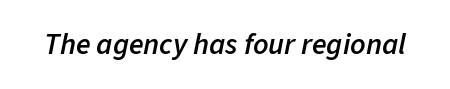
The image shows 30 px semibold type, italic (leaning right); set normal letter spacing, not underlined; low stroke contrast and a medium x-height.
